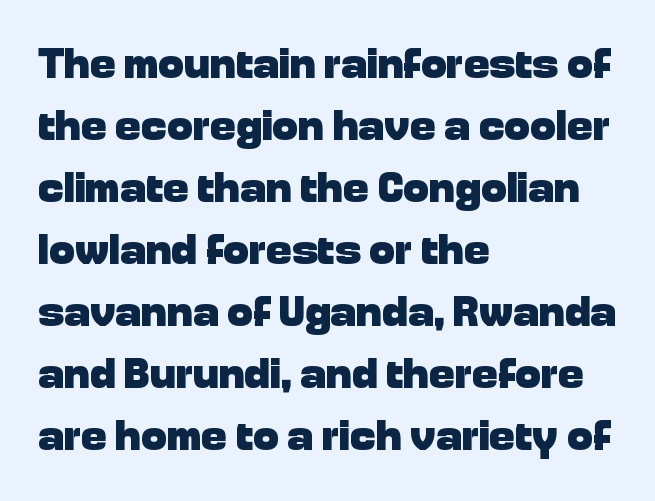
The gaps between neighbouring characters are ordinary and unremarkable. Italic: no, the glyphs are upright roman. Strong, thick strokes mark this as bold type. Normally led — the rows are evenly, conventionally spaced. The rendering uses natural spacing where letterforms have individual widths. These lines stack with their left ends in a neat column.
